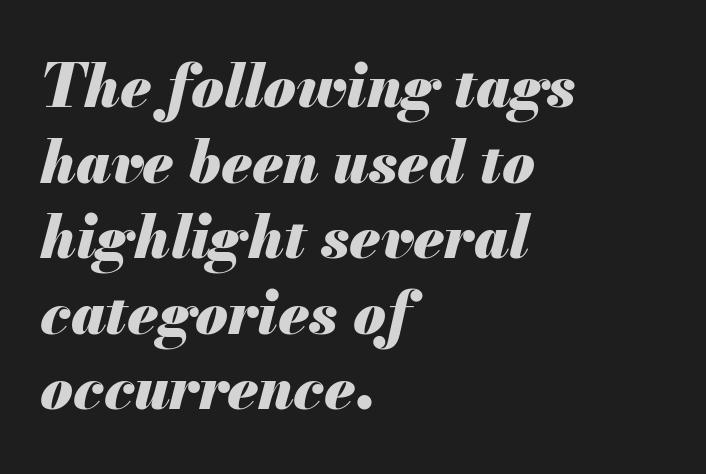
The image shows 59 px heavy type, italic (leaning right); set left-aligned, normal line spacing (1.28x), normal letter spacing, not underlined; medium stroke contrast and a small x-height.
